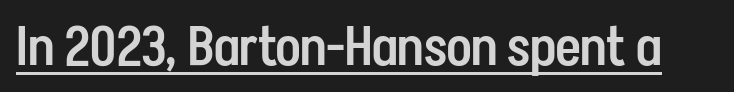
A typesetter would call this proportional, since set widths differ per character. The face used here appears with an underline applied. Is the letter spacing exaggerated? No — it looks like the ordinary default. The lettering stays uniformly vertical, giving the passage a roman look.
